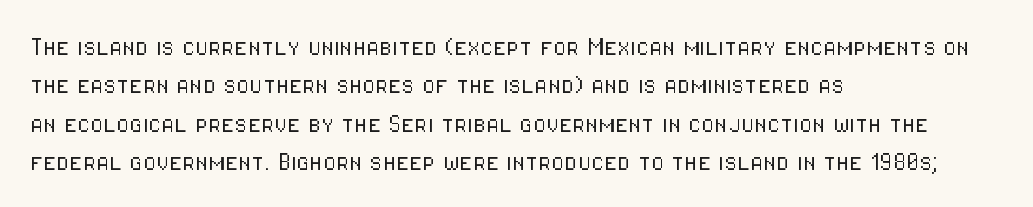
Q: Is the text bold? A: No.
Q: Is the text italic (slanted)? A: No, it is upright.
Q: Is the typeface a serif or a sans-serif typeface? A: Sans-serif.
Q: Is the text underlined? A: No.
Q: How is the paragraph aligned? A: Left-aligned.
Q: Is the spacing between letters normal or unusually wide? A: Normal.
Q: Is the spacing between lines tight, normal or loose? A: Normal.
Q: Width (condensed, normal, or wide)? A: Condensed.
Q: Stroke contrast? A: Low.
Q: x-height? A: Medium.
Q: Monospaced? A: No.
